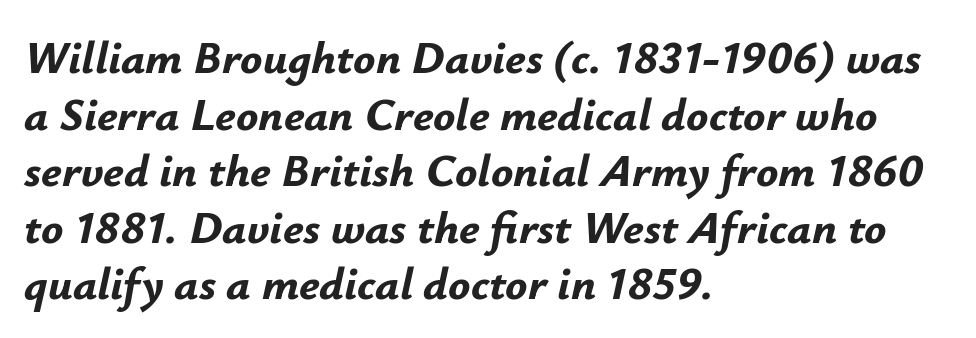
The image shows 46 px bold type, italic (leaning right); set left-aligned, line spacing 1.23x, normal letter spacing, not underlined; low stroke contrast and a small x-height.
